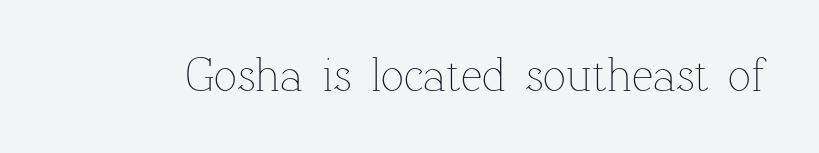
{"italic": "no", "bold": "no", "weight": "thin", "width": "normal", "stroke_contrast": "low", "x_height": "medium", "monospaced": "no", "underline": "no", "letter_spacing": "normal", "letter_spacing_em": 0.0, "glyph_px": 48}
